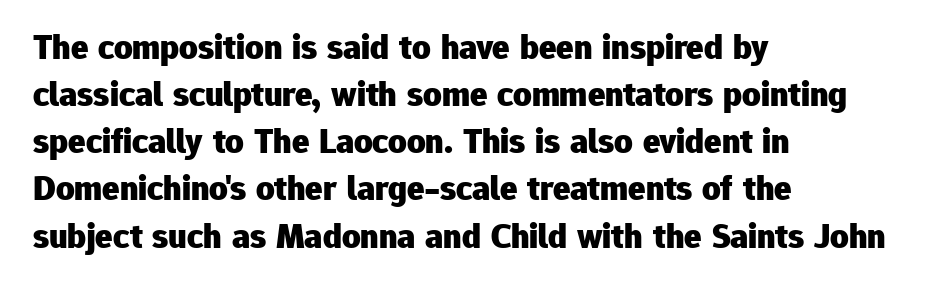
If you drew a line through each stem, it would be perfectly vertical. Chunky letters — that's bold for sure. One glance says typical: line gaps are just what's usual. All the whitespace from short lines collects on the right. Note the varied advance widths — an 'i' is clearly narrower than an 'm'. Default kerning and tracking; the words read as compact shapes.
